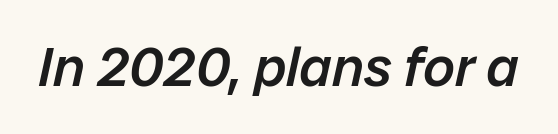
Q: Is the text bold? A: Semi-bold.
Q: Is the text italic (slanted)? A: Yes, it leans right by about 12 degrees.
Q: Is the text underlined? A: No.
Q: Is the spacing between letters normal or unusually wide? A: Normal.
Q: Width (condensed, normal, or wide)? A: Normal.
Q: Stroke contrast? A: Low.
Q: x-height? A: Medium.
Q: Monospaced? A: No.
